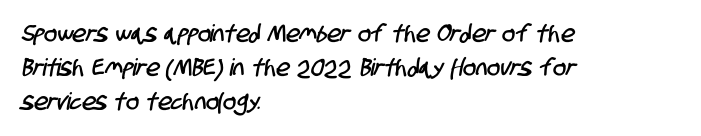
The image shows 24 px text type; set left-aligned, normal line spacing (1.42x), normal letter spacing, not underlined.
